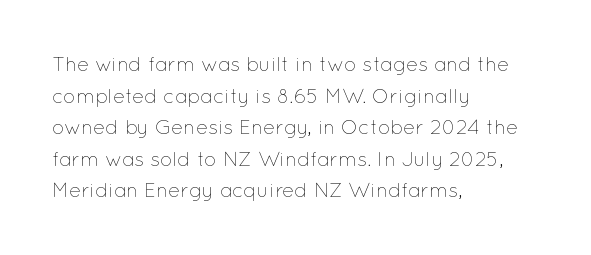
Teacher's note: observe the even left margin — that is flush-left alignment. The passage shown is not underscored anywhere. The rendering uses a moderate line-height, typical for paragraphs. Ascenders rise straight up at ninety degrees. Nobody touched the tracking dial on this one.
